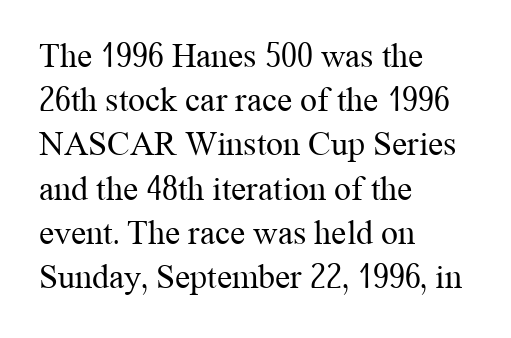
{"serif": "yes", "italic": "no", "bold": "no", "weight": "regular", "width": "normal", "stroke_contrast": "medium", "x_height": "medium", "monospaced": "no", "underline": "no", "align": "left", "line_spacing": "normal", "line_spacing_ratio": 1.3, "letter_spacing": "normal", "letter_spacing_em": 0.0, "glyph_px": 34}
